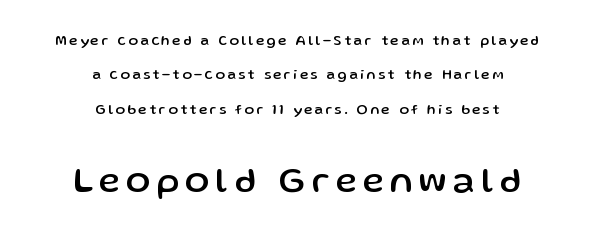
Q: Is the text italic (slanted)? A: No, it is upright.
Q: Is the typeface a serif or a sans-serif typeface? A: Sans-serif.
Q: Is the text underlined? A: No.
Q: How is the paragraph aligned? A: Centered.
Q: Is the spacing between lines tight, normal or loose? A: Loose.
Q: Which block of text is set in a larger size, the first (top) or the second (bottom)? A: The second (bottom) one.
Q: Width (condensed, normal, or wide)? A: Normal.
Q: Stroke contrast? A: Low.
Q: x-height? A: Medium.
Q: Monospaced? A: No.
